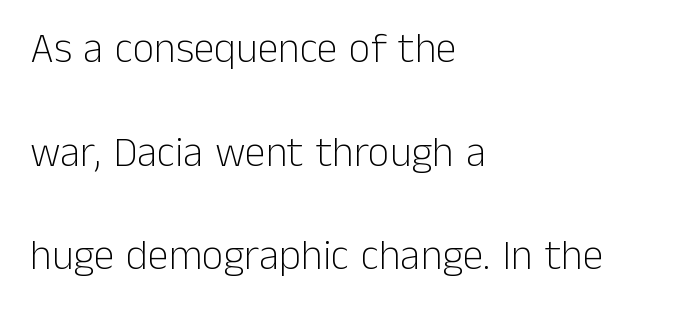
The specimen reads as upright at a glance. Horizontal alignment here is leftward, the default for most running prose. Does extra space separate the letters? No, they use regular spacing. Character widths vary here, with narrow letters taking less room than wide ones. Glance below the letters and you will spot only blank space.
